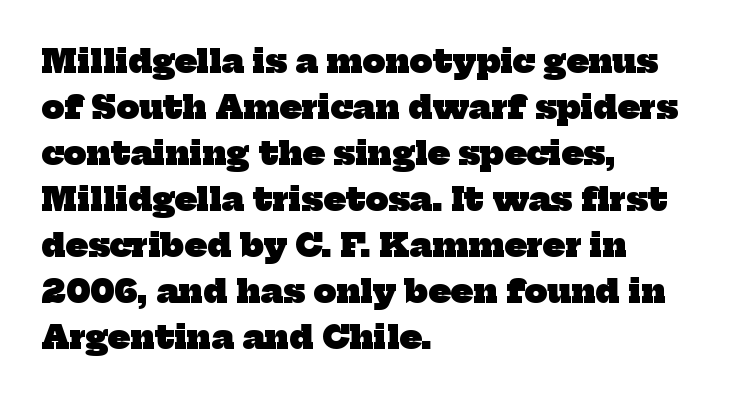
{"serif": "yes", "bold": "yes", "weight": "heavy", "width": "normal", "stroke_contrast": "low", "x_height": "medium", "monospaced": "no", "underline": "no", "align": "left", "line_spacing": "normal", "line_spacing_ratio": 1.44, "letter_spacing": "normal", "letter_spacing_em": 0.0, "glyph_px": 32}
